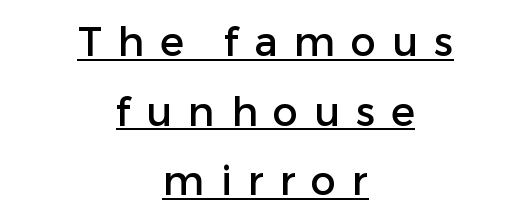
Q: Is the text italic (slanted)? A: No, it is upright.
Q: Is the typeface a serif or a sans-serif typeface? A: Sans-serif.
Q: Is the text underlined? A: Yes.
Q: How is the paragraph aligned? A: Centered.
Q: Is the spacing between letters normal or unusually wide? A: Unusually wide.
Q: Width (condensed, normal, or wide)? A: Normal.
Q: Stroke contrast? A: Low.
Q: x-height? A: Medium.
Q: Monospaced? A: No.
